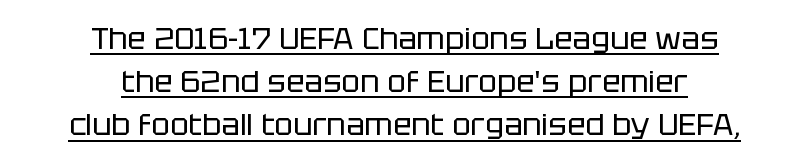
{"serif": "no", "italic": "no", "bold": "no", "weight": "regular", "width": "normal", "stroke_contrast": "low", "x_height": "large", "monospaced": "no", "underline": "yes", "align": "center", "line_spacing": "normal", "line_spacing_ratio": 1.39, "letter_spacing": "normal", "letter_spacing_em": 0.0, "glyph_px": 31}
